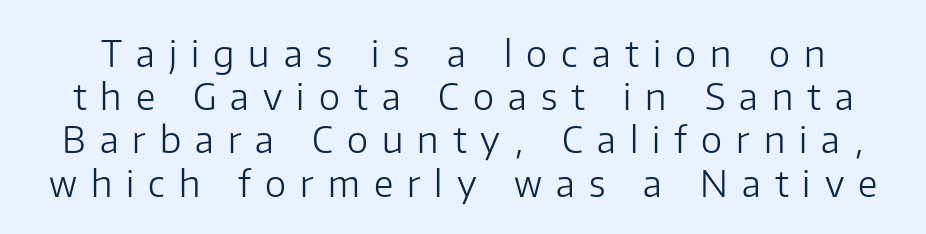
The specimen reads as upright at a glance. This sample has the flowing, uneven cadence of proportional lettering. Check where the strokes stop: nothing finishes them off — pure sans. The passage shown is not bold in any degree.
